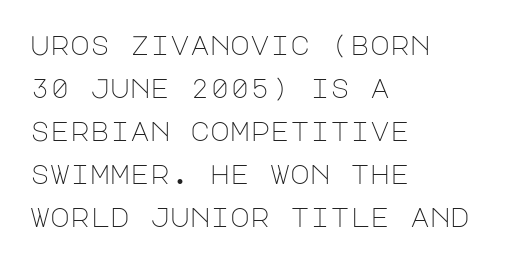
Line beginnings align vertically; line endings do not. Quick note: not italic, upright. No chunkiness to these letters — they're not bold. Default kerning and tracking; the words read as compact shapes.
